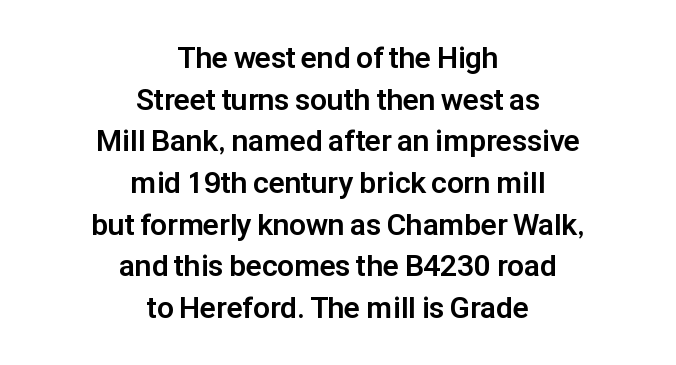
Q: Is the text bold? A: Yes.
Q: Is the text italic (slanted)? A: No, it is upright.
Q: Is the typeface a serif or a sans-serif typeface? A: Sans-serif.
Q: Is the text underlined? A: No.
Q: How is the paragraph aligned? A: Centered.
Q: Is the spacing between letters normal or unusually wide? A: Normal.
Q: Is the spacing between lines tight, normal or loose? A: Normal.
Q: Width (condensed, normal, or wide)? A: Normal.
Q: Stroke contrast? A: Low.
Q: x-height? A: Medium.
Q: Monospaced? A: No.
